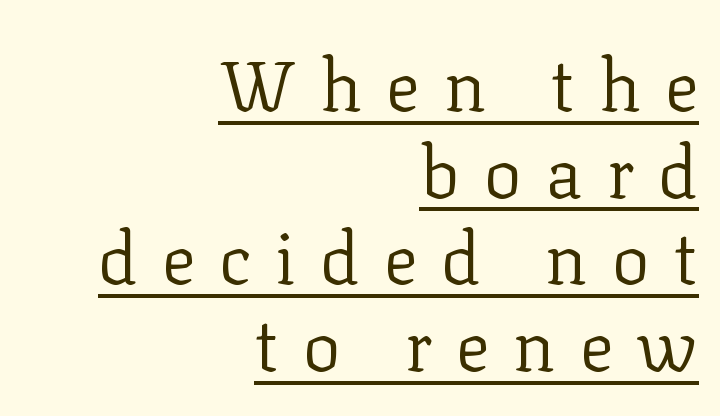
{"serif": "yes", "italic": "no", "bold": "no", "weight": "regular", "width": "normal", "stroke_contrast": "low", "x_height": "medium", "monospaced": "no", "underline": "yes", "align": "right", "line_spacing_ratio": 1.22, "letter_spacing": "wide", "letter_spacing_em": 0.34, "glyph_px": 71}
